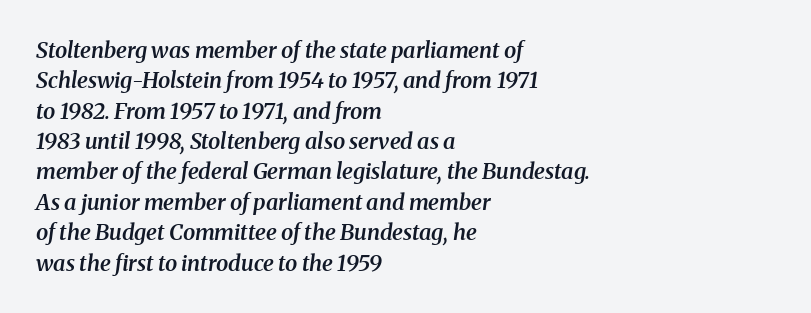
{"italic": "yes", "lean": "right", "slant_degrees": 8, "bold": "semi", "underline": "no", "align": "left", "line_spacing": "normal", "line_spacing_ratio": 1.38, "letter_spacing": "normal", "letter_spacing_em": 0.0, "glyph_px": 22}
